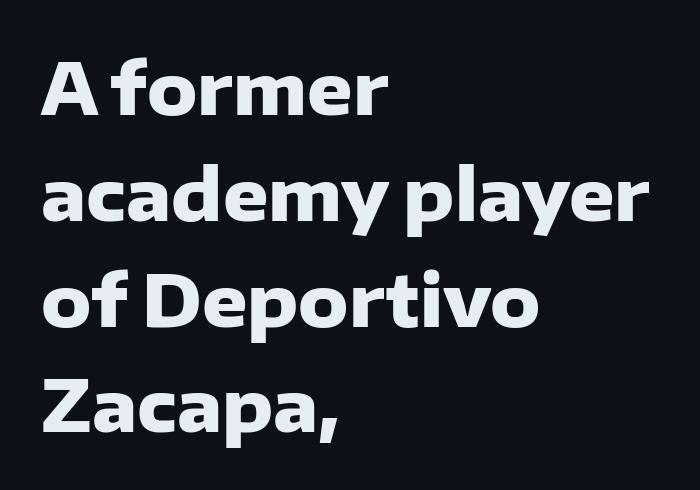
{"serif": "no", "italic": "no", "bold": "yes", "weight": "heavy", "width": "normal", "stroke_contrast": "low", "x_height": "medium", "monospaced": "no", "underline": "no", "align": "left", "line_spacing": "normal", "line_spacing_ratio": 1.49, "letter_spacing": "normal", "letter_spacing_em": 0.0, "glyph_px": 71}
